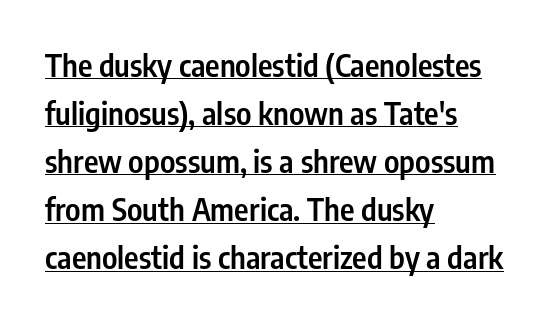
The setting favours the left margin, as ordinary paragraphs usually do. You can see a thin bar hugging the bottom of the glyphs. Horizontal bands of white between lines are of average thickness. Heft: intermediate — a semibold.
